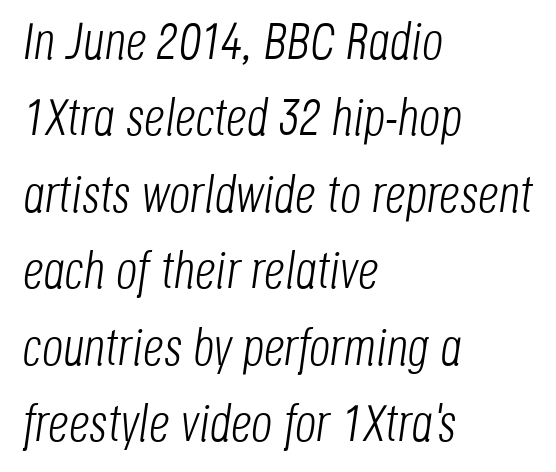
Q: Is the text bold? A: No.
Q: Is the text italic (slanted)? A: Yes, it leans right by about 8 degrees.
Q: Is the text underlined? A: No.
Q: How is the paragraph aligned? A: Left-aligned.
Q: Is the spacing between letters normal or unusually wide? A: Normal.
Q: Is the spacing between lines tight, normal or loose? A: Normal.
Q: Width (condensed, normal, or wide)? A: Condensed.
Q: Stroke contrast? A: Low.
Q: x-height? A: Large.
Q: Monospaced? A: No.
